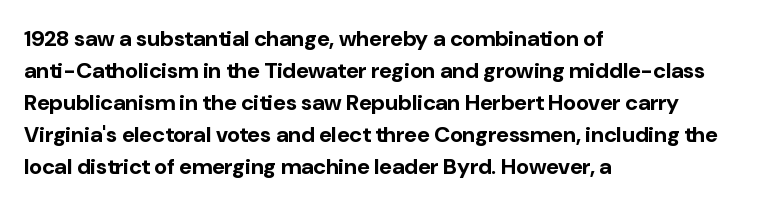
{"italic": "no", "bold": "yes", "underline": "no", "align": "left", "line_spacing": "normal", "line_spacing_ratio": 1.46, "letter_spacing": "normal", "letter_spacing_em": 0.0, "glyph_px": 22}
